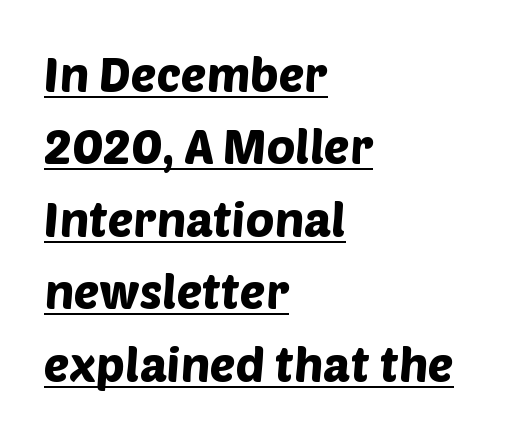
{"serif": "no", "width": "normal", "stroke_contrast": "low", "x_height": "large", "monospaced": "no", "underline": "yes", "align": "left", "line_spacing": "normal", "line_spacing_ratio": 1.51, "letter_spacing": "normal", "letter_spacing_em": 0.0, "glyph_px": 48}
